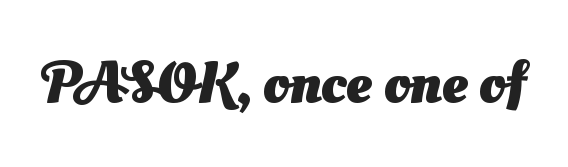
Tracking value appears to be zero — textbook default spacing. Students, this is bold: see how much ink each stroke carries. Is this a fixed-width face? No — the glyphs have proportional, varying widths. Observe the absence of serifs on each vertical stroke in this sample. Descender tails drop into unmarked territory.
